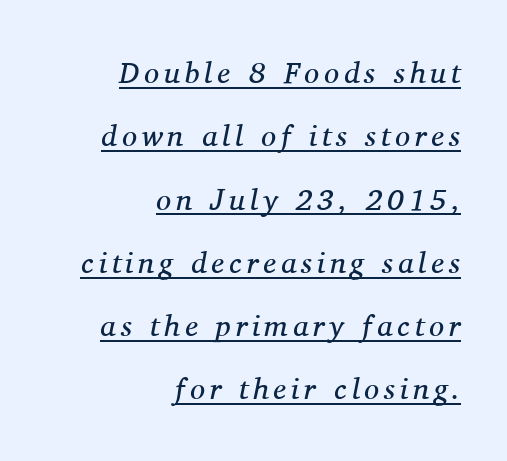
The image shows 30 px regular-weight serif type, italic (leaning right); set right-aligned, loose line spacing (2.11x), underlined; medium stroke contrast and a medium x-height.
